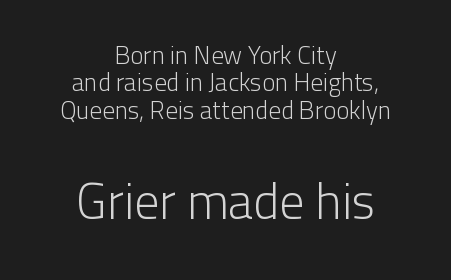
The image shows 50 px light sans-serif type, upright; set centered, tight line spacing (1.1x), normal letter spacing, not underlined; the second (bottom) block is 2.0x larger; low stroke contrast and a medium x-height.
